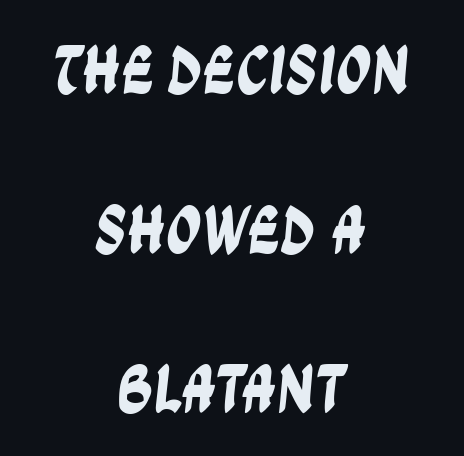
Q: Is the typeface a serif or a sans-serif typeface? A: Sans-serif.
Q: Is the text underlined? A: No.
Q: How is the paragraph aligned? A: Centered.
Q: Is the spacing between letters normal or unusually wide? A: Normal.
Q: Is the spacing between lines tight, normal or loose? A: Loose.
Q: Width (condensed, normal, or wide)? A: Condensed.
Q: Stroke contrast? A: Low.
Q: x-height? A: Large.
Q: Monospaced? A: No.
